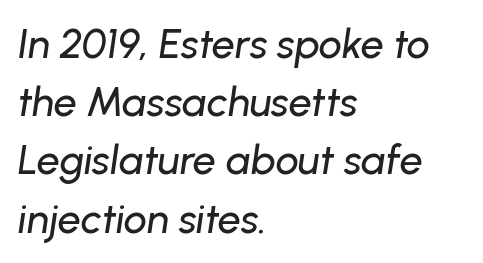
Q: Is the text italic (slanted)? A: Yes, it leans right by about 8 degrees.
Q: Is the text underlined? A: No.
Q: How is the paragraph aligned? A: Left-aligned.
Q: Is the spacing between letters normal or unusually wide? A: Normal.
Q: Is the spacing between lines tight, normal or loose? A: Normal.
Q: Width (condensed, normal, or wide)? A: Normal.
Q: Stroke contrast? A: Low.
Q: x-height? A: Medium.
Q: Monospaced? A: No.
